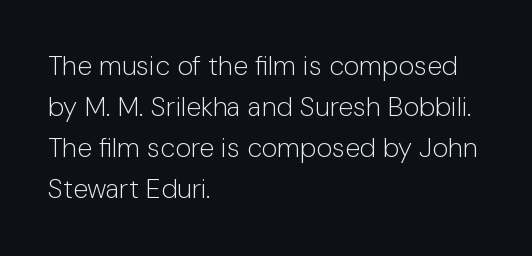
On a weight scale, this lands at 450 or below. The passage shown has conventional tracking throughout. A normal amount of white space separates one row of letters from the next. The rag falls on the right side of this text block.
